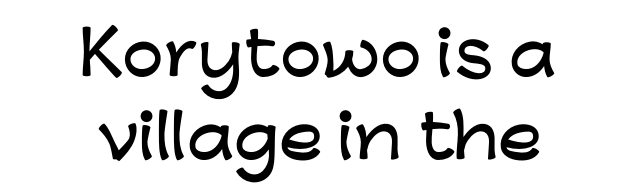
The image shows 59 px wide sans-serif type, upright; set centered, normal line spacing (1.41x), normal letter spacing, not underlined; low stroke contrast and a medium x-height.
